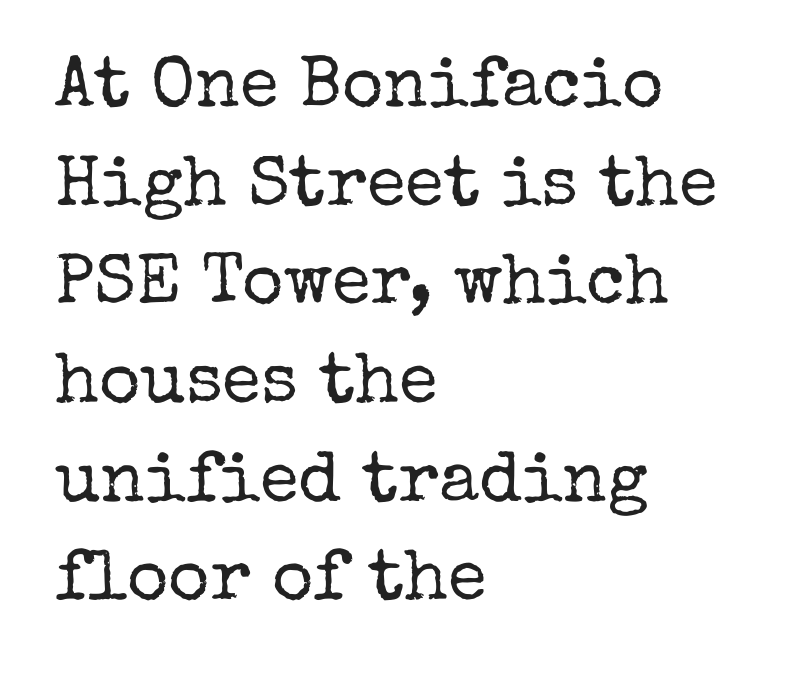
The glyphs are unaccompanied by any horizontal stroke below them. There is no visible air inserted between adjacent glyphs. You could not count columns in this text — the font is proportionally spaced. The passage shown is not bold in any degree.
